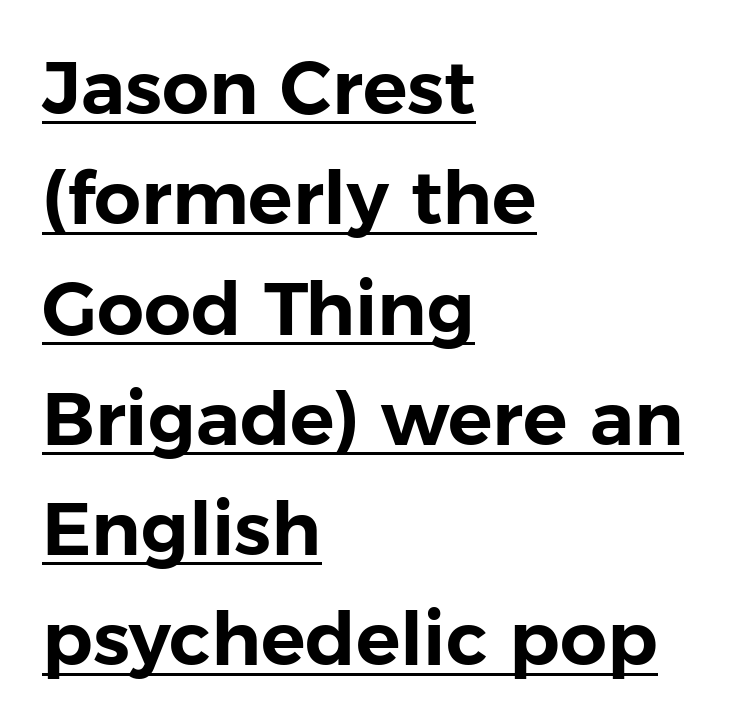
Q: Is the text italic (slanted)? A: No, it is upright.
Q: Is the typeface a serif or a sans-serif typeface? A: Sans-serif.
Q: Is the text underlined? A: Yes.
Q: How is the paragraph aligned? A: Left-aligned.
Q: Is the spacing between letters normal or unusually wide? A: Normal.
Q: Is the spacing between lines tight, normal or loose? A: Normal.
Q: Width (condensed, normal, or wide)? A: Normal.
Q: Stroke contrast? A: Low.
Q: x-height? A: Medium.
Q: Monospaced? A: No.
